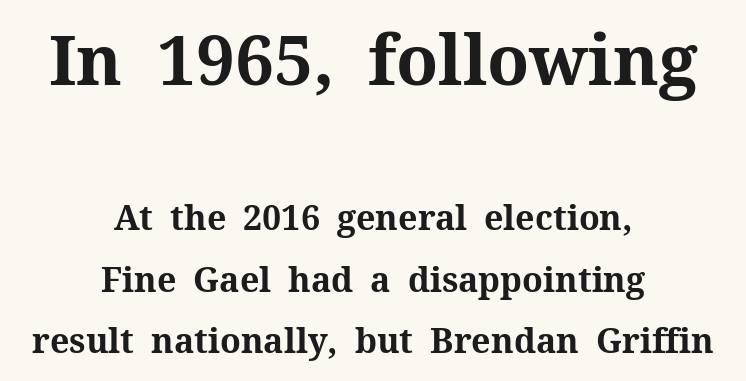
How are the letters spaced? Ordinarily, with no added tracking. The first block has been scaled up relative to the second. Notice how thick the strokes are: this is what a full bold looks like. It's the straight-up-and-down kind of type. Reading down the block, each line starts at a different indent, mirrored at its end.
